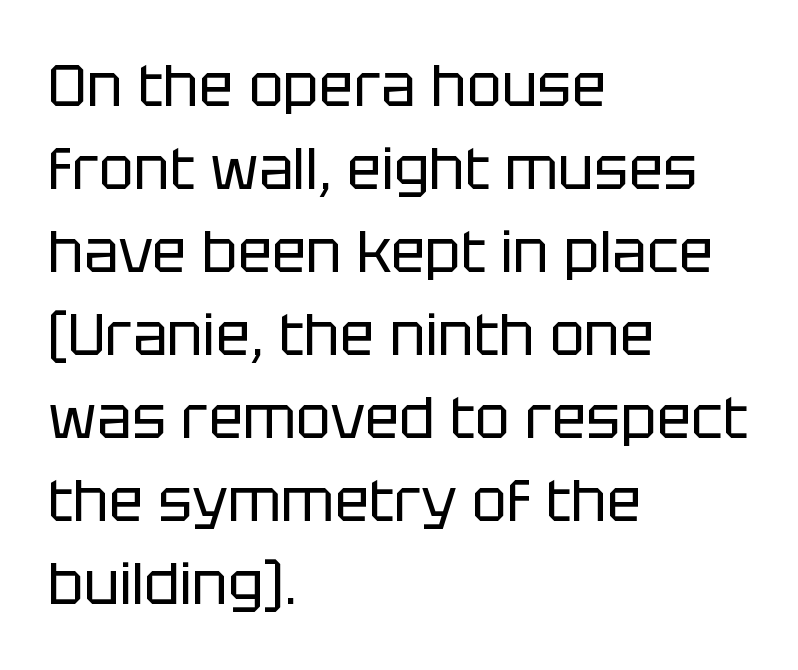
{"serif": "no", "italic": "no", "bold": "no", "weight": "regular", "width": "normal", "stroke_contrast": "low", "x_height": "large", "monospaced": "no", "underline": "no", "align": "left", "line_spacing": "normal", "line_spacing_ratio": 1.43, "letter_spacing": "normal", "letter_spacing_em": 0.0, "glyph_px": 58}
